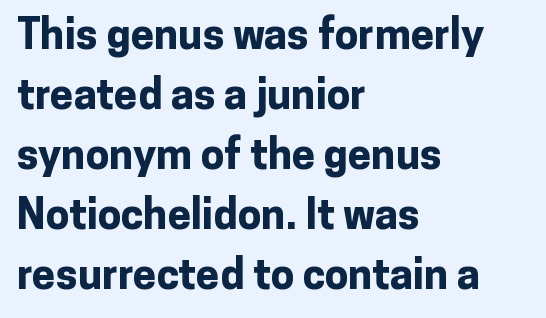
Beneath every word, the page is bare. This sample has the flowing, uneven cadence of proportional lettering. These lines carry a lot of weight — the face is fully bold. Type style note: lacks serifs. Normally led — the rows are evenly, conventionally spaced. Students, note that the glyphs here touch the page at normal intervals.
